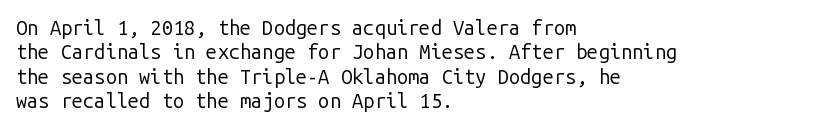
The image shows 20 px text type, upright; set left-aligned, line spacing 1.22x, normal letter spacing, not underlined.
